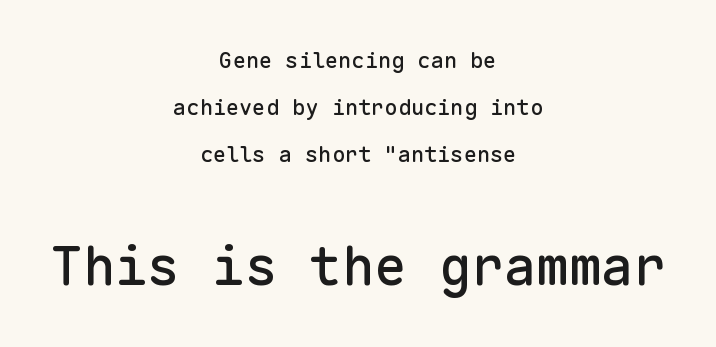
Here the glyphs are tracked normally, forming tight word shapes. The lines are quadded center. This is roman type, the default non-slanted kind. The words here are not underlined.
